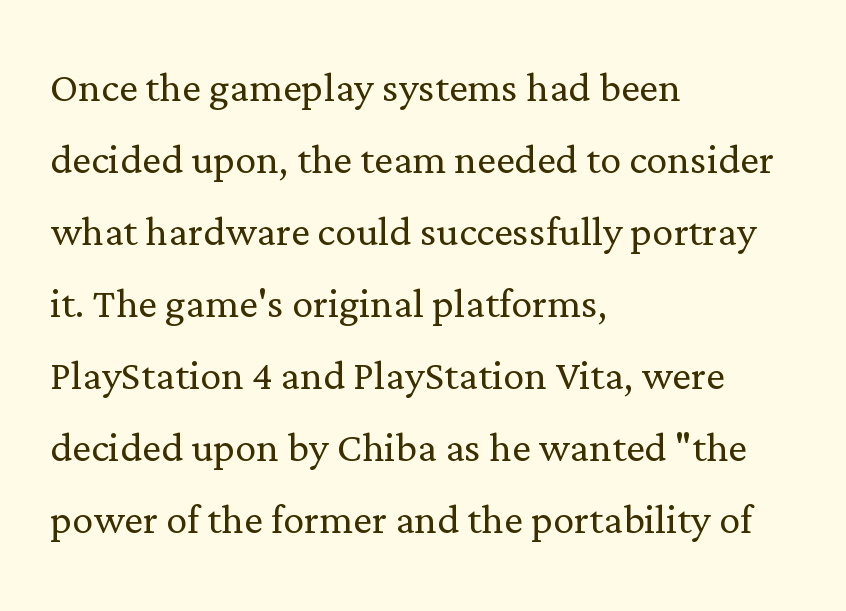
The image shows 53 px light serif type, upright; set left-aligned, normal line spacing (1.36x), normal letter spacing, not underlined; low stroke contrast and a medium x-height.
